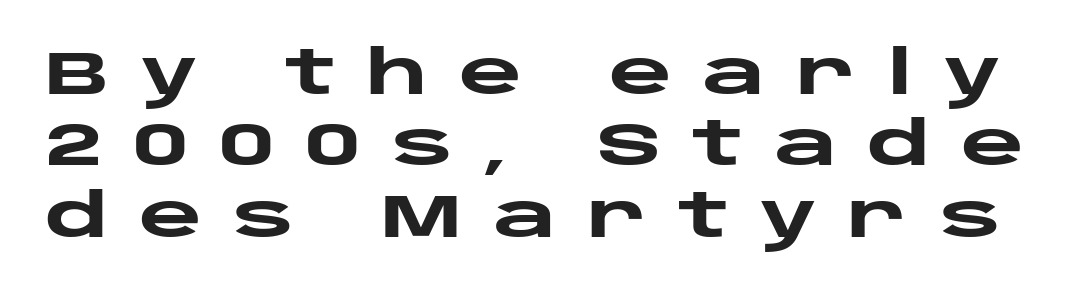
Tracking here is generous; glyphs stand well apart from one another. Designer's note — italics off, roman on. These lines are rendered in a variable-pitch font. To sum up the face: it is a sans, with no serifs. Its strokes are broad and dark, the hallmark of bold type.
